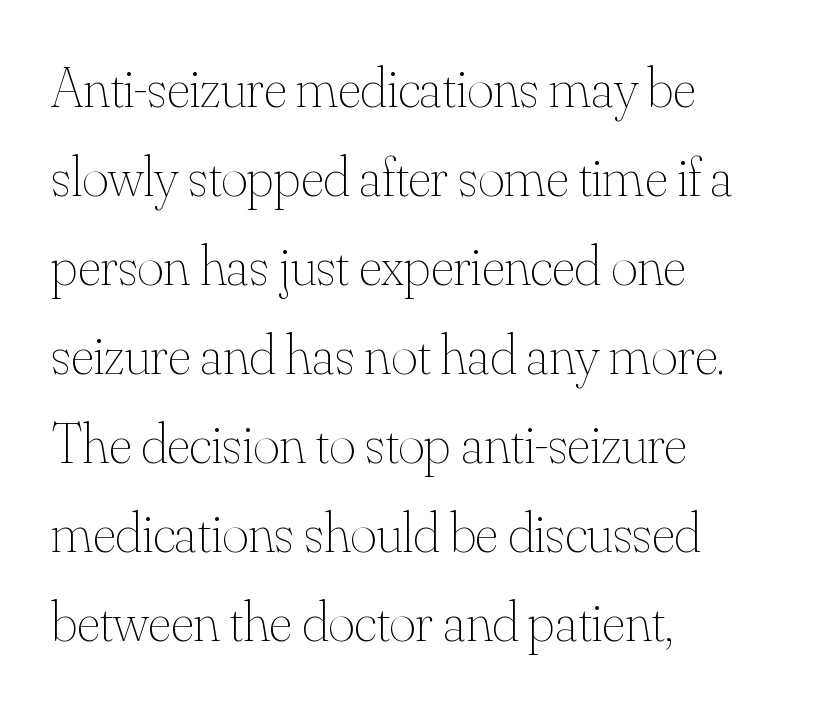
{"italic": "no", "bold": "no", "weight": "thin", "width": "normal", "stroke_contrast": "medium", "x_height": "small", "monospaced": "no", "underline": "no", "align": "left", "line_spacing": "normal", "line_spacing_ratio": 1.56, "letter_spacing": "normal", "letter_spacing_em": 0.0, "glyph_px": 57}
